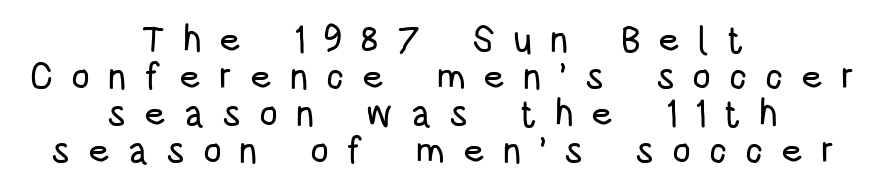
Quick note: underline off. Display-style spreading of the glyphs; the letterfit is very open. You can tell it's not italic because the verticals are truly vertical. Regarding serifs, this sample does without them. Regarding leading, the lines here are crowded together.
